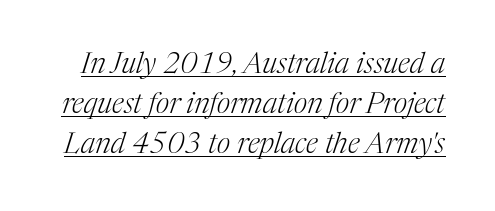
The image shows 29 px light serif type, italic (leaning right); set normal line spacing (1.38x), normal letter spacing, underlined; medium stroke contrast and a medium x-height.
